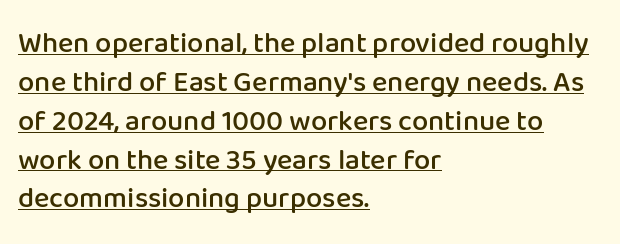
Q: Is the text bold? A: Semi-bold.
Q: Is the text italic (slanted)? A: No, it is upright.
Q: Is the typeface a serif or a sans-serif typeface? A: Sans-serif.
Q: Is the text underlined? A: Yes.
Q: How is the paragraph aligned? A: Left-aligned.
Q: Is the spacing between letters normal or unusually wide? A: Normal.
Q: Is the spacing between lines tight, normal or loose? A: Normal.
Q: Width (condensed, normal, or wide)? A: Normal.
Q: Stroke contrast? A: Low.
Q: x-height? A: Medium.
Q: Monospaced? A: No.
